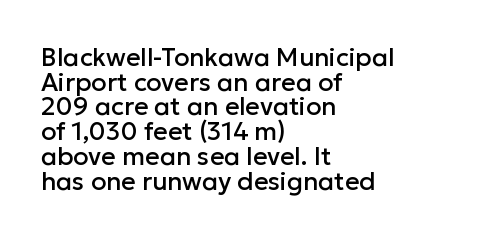
{"italic": "no", "underline": "no", "align": "left", "line_spacing": "tight", "line_spacing_ratio": 0.99, "letter_spacing": "normal", "letter_spacing_em": 0.0, "glyph_px": 25}
